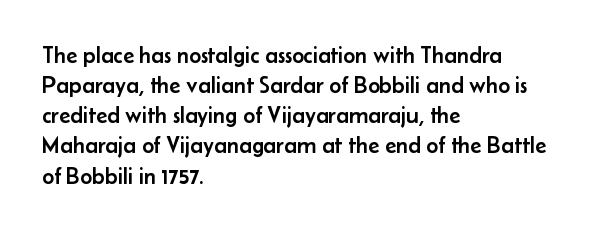
The image shows 23 px text type, upright; set left-aligned, normal line spacing (1.31x), normal letter spacing, not underlined.
